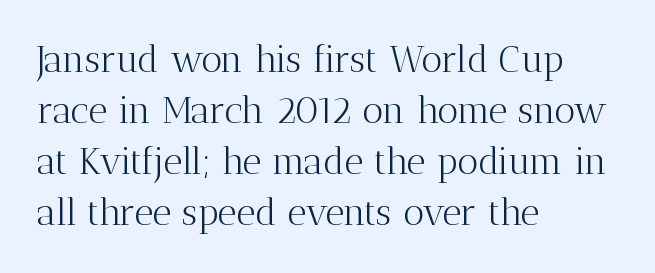
Q: Is the text bold? A: No.
Q: Is the text italic (slanted)? A: No, it is upright.
Q: Is the typeface a serif or a sans-serif typeface? A: Serif.
Q: Is the text underlined? A: No.
Q: How is the paragraph aligned? A: Left-aligned.
Q: Is the spacing between letters normal or unusually wide? A: Normal.
Q: Is the spacing between lines tight, normal or loose? A: Normal.
Q: Width (condensed, normal, or wide)? A: Normal.
Q: Stroke contrast? A: Medium.
Q: x-height? A: Medium.
Q: Monospaced? A: No.
